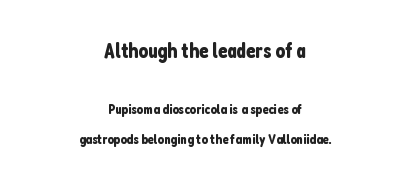
This is roman type, the default non-slanted kind. Regarding leading, the lines here are spaced well apart. The foot of each line stays bare and open. The passage shown has conventional tracking throughout.
